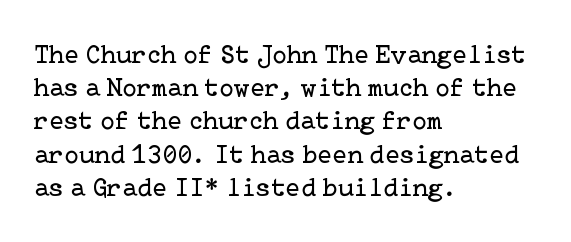
{"italic": "no", "bold": "no", "underline": "no", "align": "left", "line_spacing_ratio": 1.23, "letter_spacing": "normal", "letter_spacing_em": 0.0, "glyph_px": 27}
